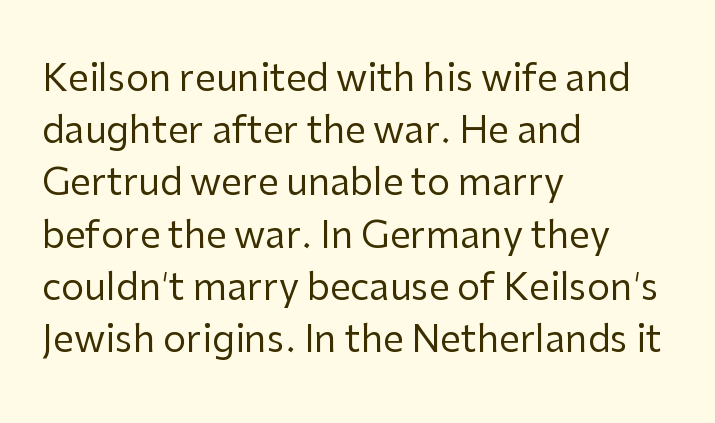
Q: Is the text bold? A: No.
Q: Is the text italic (slanted)? A: No, it is upright.
Q: Is the typeface a serif or a sans-serif typeface? A: Sans-serif.
Q: Is the text underlined? A: No.
Q: How is the paragraph aligned? A: Left-aligned.
Q: Is the spacing between letters normal or unusually wide? A: Normal.
Q: Is the spacing between lines tight, normal or loose? A: Normal.
Q: Width (condensed, normal, or wide)? A: Normal.
Q: Stroke contrast? A: Low.
Q: x-height? A: Medium.
Q: Monospaced? A: No.
